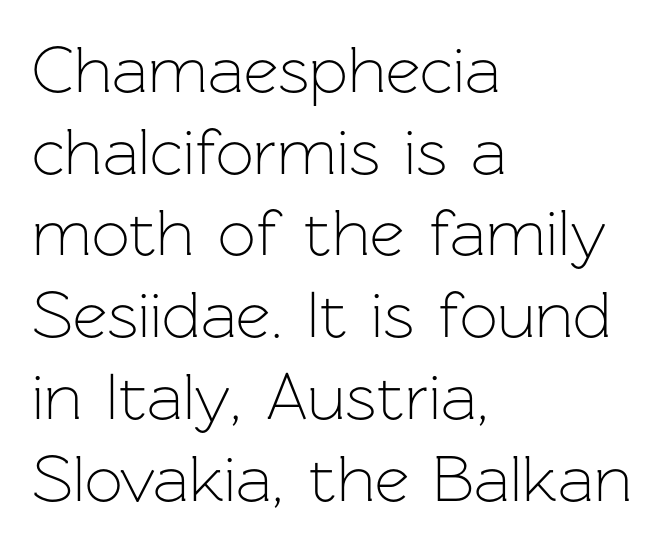
Q: Is the text bold? A: No.
Q: Is the text italic (slanted)? A: No, it is upright.
Q: Is the typeface a serif or a sans-serif typeface? A: Sans-serif.
Q: Is the text underlined? A: No.
Q: How is the paragraph aligned? A: Left-aligned.
Q: Is the spacing between letters normal or unusually wide? A: Normal.
Q: Width (condensed, normal, or wide)? A: Normal.
Q: Stroke contrast? A: Low.
Q: x-height? A: Medium.
Q: Monospaced? A: No.
